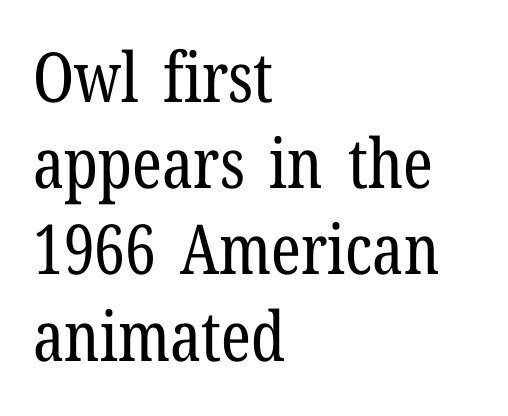
Q: Is the text bold? A: No.
Q: Is the text italic (slanted)? A: No, it is upright.
Q: Is the typeface a serif or a sans-serif typeface? A: Serif.
Q: Is the text underlined? A: No.
Q: How is the paragraph aligned? A: Left-aligned.
Q: Is the spacing between letters normal or unusually wide? A: Normal.
Q: Is the spacing between lines tight, normal or loose? A: Normal.
Q: Width (condensed, normal, or wide)? A: Condensed.
Q: Stroke contrast? A: Low.
Q: x-height? A: Medium.
Q: Monospaced? A: No.
